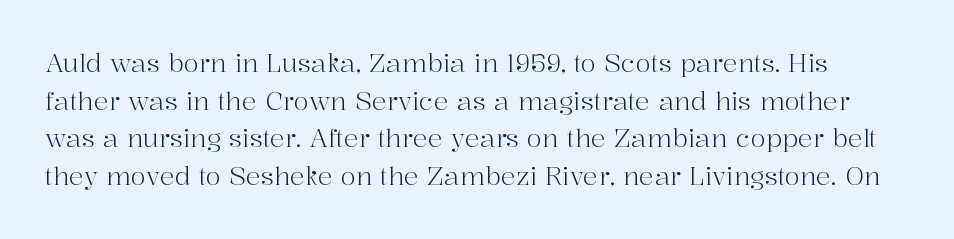
Q: Is the text bold? A: No.
Q: Is the text italic (slanted)? A: No, it is upright.
Q: Is the text underlined? A: No.
Q: Is the spacing between letters normal or unusually wide? A: Normal.
Q: Is the spacing between lines tight, normal or loose? A: Normal.
